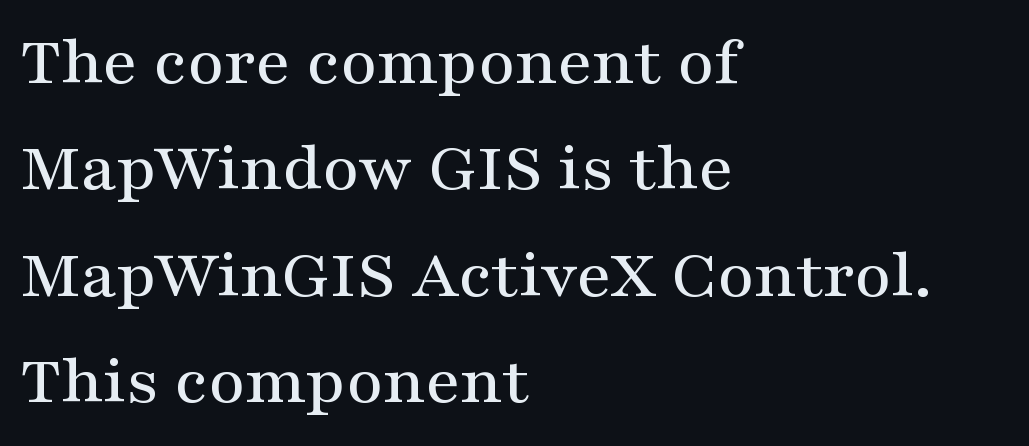
The image shows 71 px wide serif type, upright; set left-aligned, normal line spacing (1.5x), normal letter spacing, not underlined; medium stroke contrast and a medium x-height.
